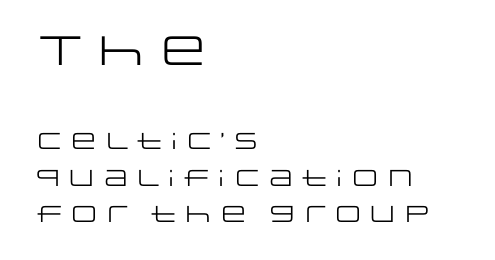
The image shows 41 px regular-weight, wide sans-serif type, upright; set left-aligned, normal line spacing (1.59x), normal letter spacing, not underlined; the first (top) block is 1.78x larger; low stroke contrast and a large x-height.
